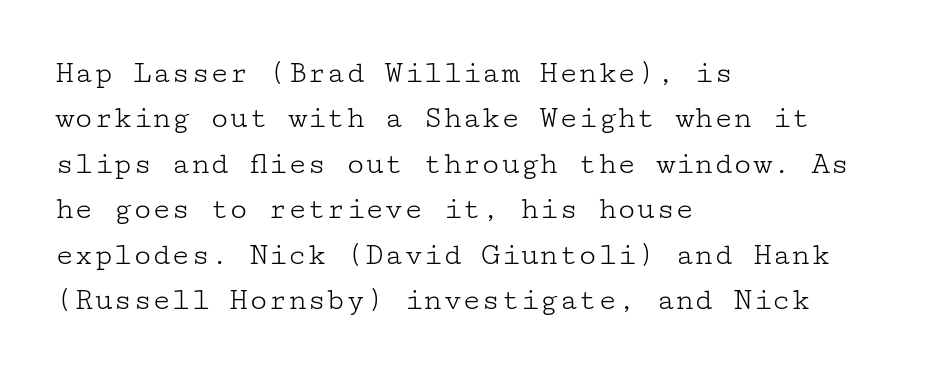
Q: Is the text bold? A: No.
Q: Is the text italic (slanted)? A: No, it is upright.
Q: Is the typeface a serif or a sans-serif typeface? A: Serif.
Q: Is the text underlined? A: No.
Q: How is the paragraph aligned? A: Left-aligned.
Q: Is the spacing between letters normal or unusually wide? A: Normal.
Q: Is the spacing between lines tight, normal or loose? A: Normal.
Q: Width (condensed, normal, or wide)? A: Wide.
Q: Stroke contrast? A: Low.
Q: x-height? A: Medium.
